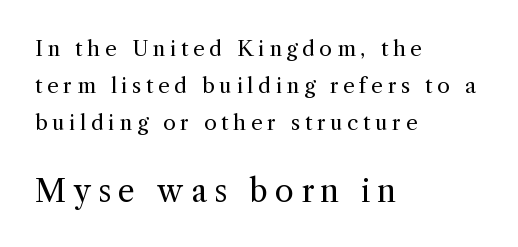
You could not count columns in this text — the font is proportionally spaced. Unbolded letterforms with no extra heft. Honestly, there is no underline to notice here at all. The letters stand upright; this is a roman face. The designer gave the closing block more size than the opening block.
